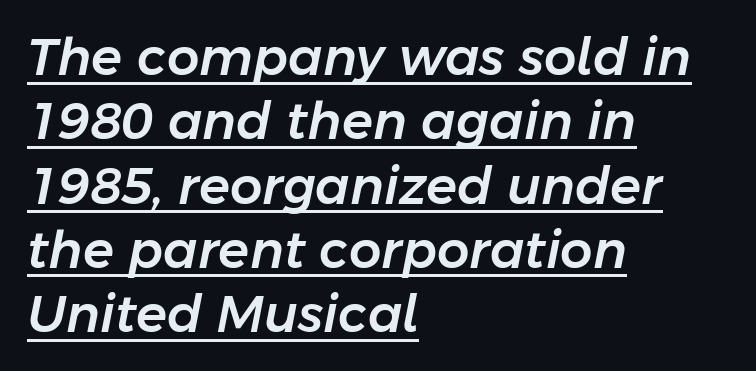
The image shows 51 px text type, italic (leaning right); set left-aligned, normal line spacing (1.26x), normal letter spacing, underlined; low stroke contrast and a medium x-height.
